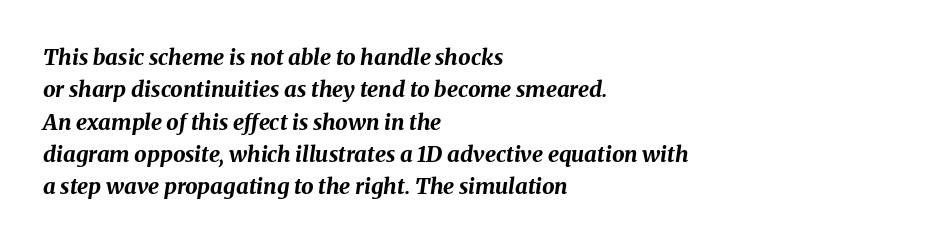
The image shows 22 px bold type, italic (leaning right); set left-aligned, normal line spacing (1.47x), normal letter spacing, not underlined.
